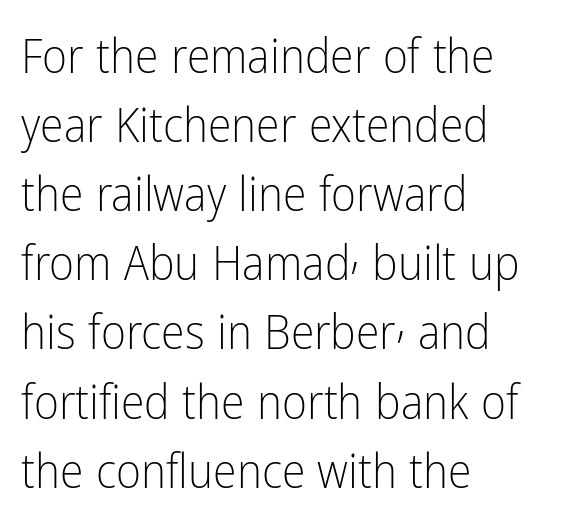
The image shows 48 px light, condensed sans-serif type, upright; set left-aligned, normal line spacing (1.44x), normal letter spacing, not underlined; low stroke contrast and a medium x-height.
